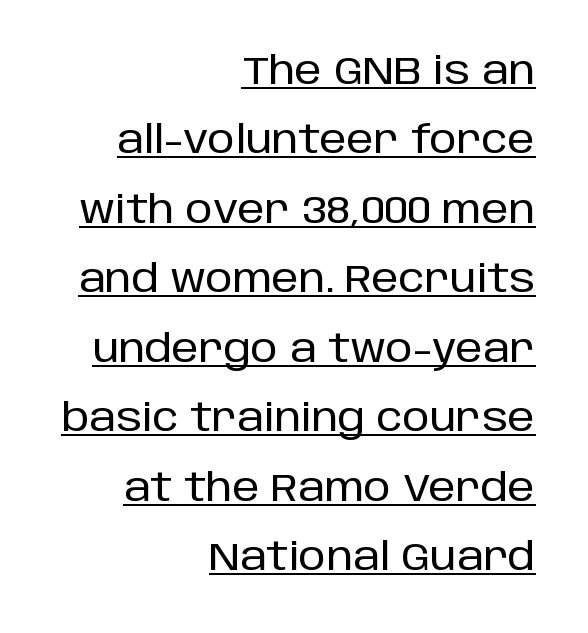
Q: Is the text italic (slanted)? A: No, it is upright.
Q: Is the typeface a serif or a sans-serif typeface? A: Sans-serif.
Q: Is the text underlined? A: Yes.
Q: How is the paragraph aligned? A: Right-aligned.
Q: Is the spacing between letters normal or unusually wide? A: Normal.
Q: Width (condensed, normal, or wide)? A: Normal.
Q: Stroke contrast? A: Low.
Q: x-height? A: Large.
Q: Monospaced? A: No.
